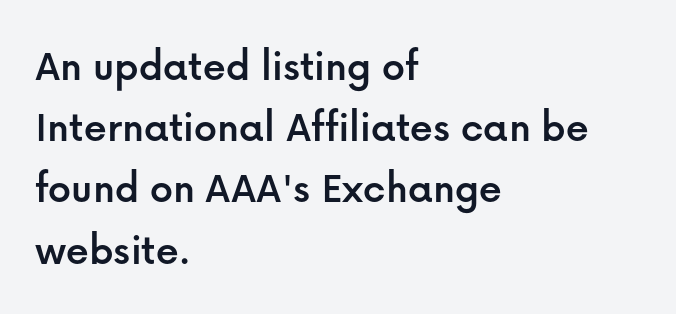
The tracking reads as untouched default to a designer's eye. A sans-serif font was chosen for this passage. Line spacing here is normal. The rag falls on the right side of this text block. The type sits square on the baseline with zero lean. The letters advance in unequal steps, a hallmark of proportional type.
